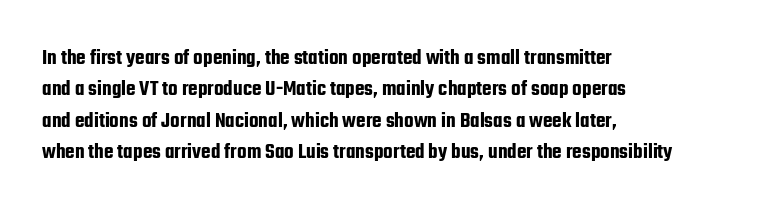
{"italic": "no", "underline": "no", "align": "left", "line_spacing": "normal", "line_spacing_ratio": 1.43, "letter_spacing": "normal", "letter_spacing_em": 0.0, "glyph_px": 22}
